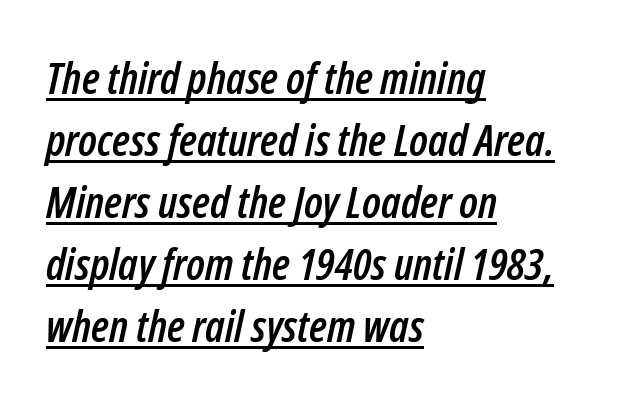
The image shows 44 px condensed type, italic (leaning right); set left-aligned, normal line spacing (1.41x), normal letter spacing, underlined; low stroke contrast and a medium x-height.
